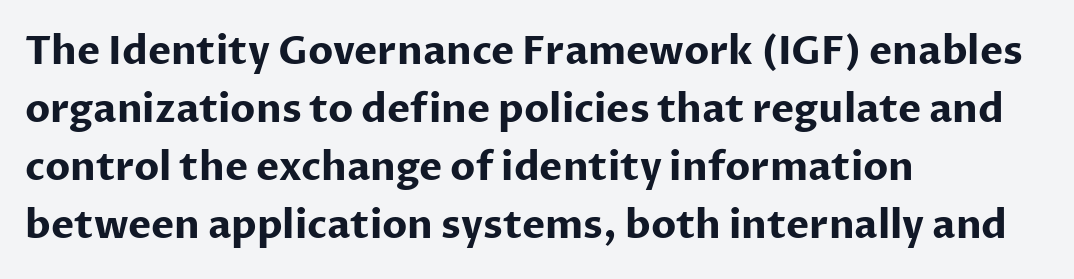
Proportional: the letters do not fall into vertical columns. As a designer I'd log this as weight 700, bold. If you drew a ruler down the left edge, every line would touch it. Observe the absence of serifs on each vertical stroke in this sample. Descenders are the only things crossing below the line.
